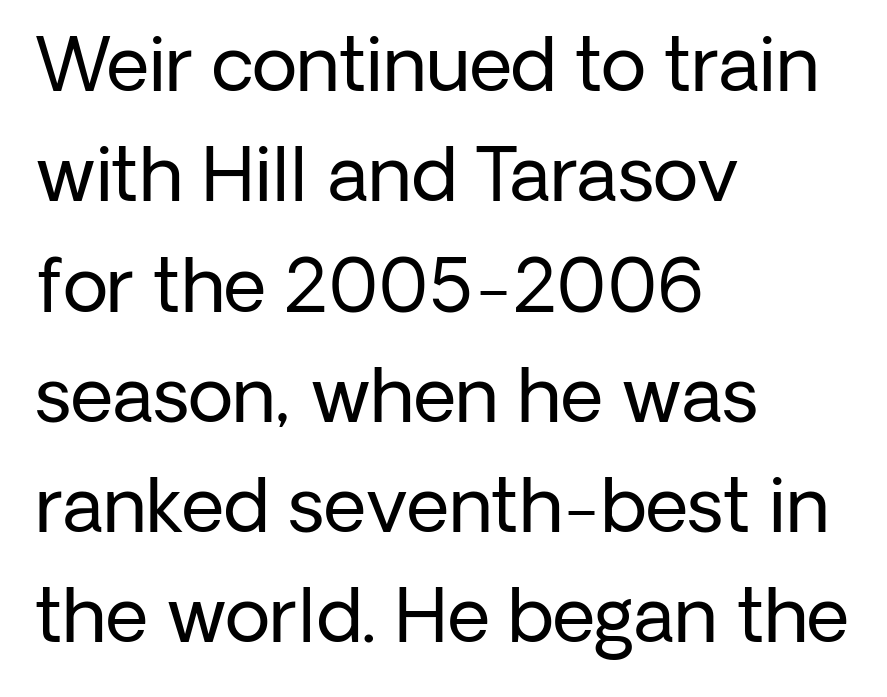
Q: Is the text bold? A: No.
Q: Is the text italic (slanted)? A: No, it is upright.
Q: Is the typeface a serif or a sans-serif typeface? A: Sans-serif.
Q: Is the text underlined? A: No.
Q: How is the paragraph aligned? A: Left-aligned.
Q: Is the spacing between letters normal or unusually wide? A: Normal.
Q: Is the spacing between lines tight, normal or loose? A: Normal.
Q: Width (condensed, normal, or wide)? A: Normal.
Q: Stroke contrast? A: Low.
Q: x-height? A: Medium.
Q: Monospaced? A: No.
